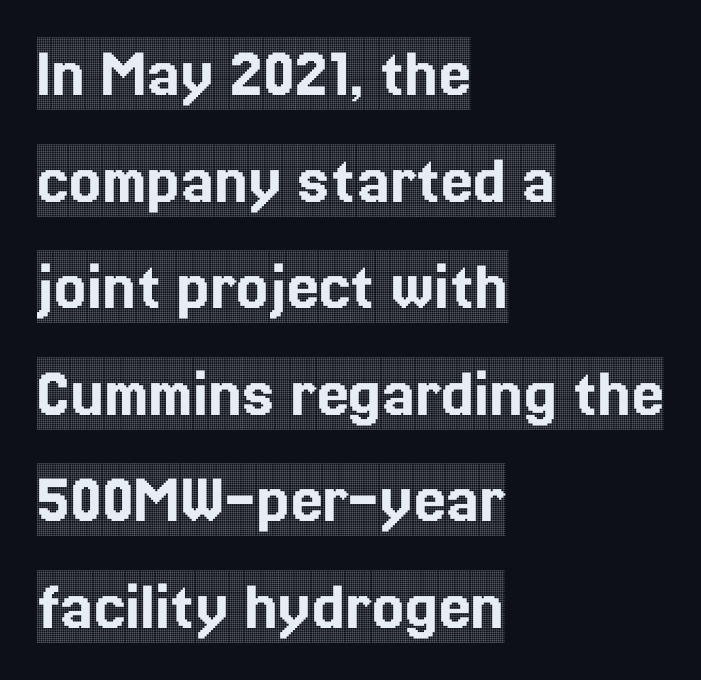
{"serif": "yes", "italic": "no", "width": "condensed", "x_height": "large", "monospaced": "no", "underline": "no", "align": "left", "line_spacing": "normal", "line_spacing_ratio": 1.48, "letter_spacing": "normal", "letter_spacing_em": 0.0, "glyph_px": 72}
